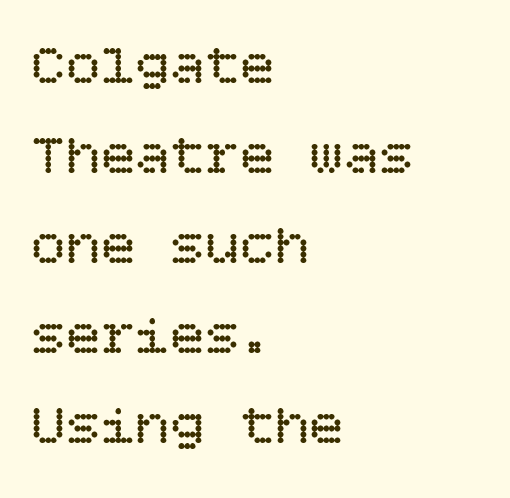
Vertical stems look standard width or narrower in stroke. Lines of text with bare space underneath. Casual observation: everything's shoved over to the left. Upright lettering throughout.
